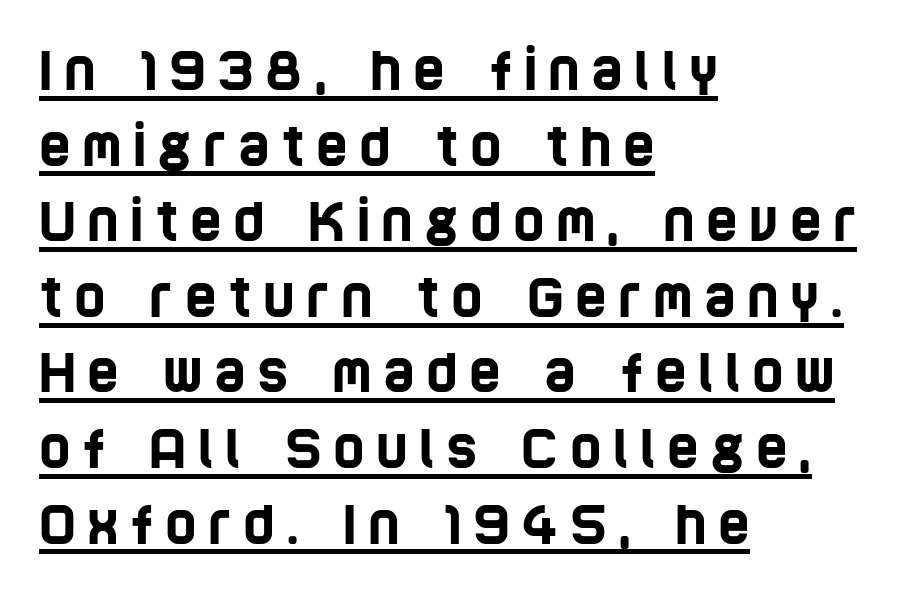
{"serif": "no", "width": "condensed", "stroke_contrast": "low", "x_height": "large", "monospaced": "no", "underline": "yes", "align": "left", "line_spacing": "normal", "line_spacing_ratio": 1.4, "letter_spacing": "wide", "letter_spacing_em": 0.21, "glyph_px": 54}
